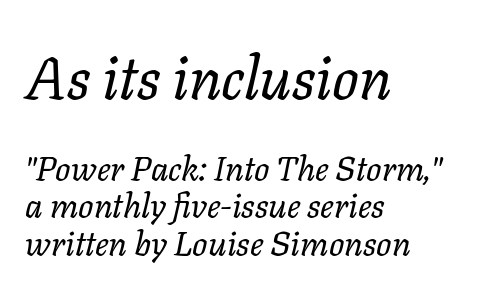
Stems here are at most as thick as an everyday book face. Vertical spacing — tight. Where is the straight margin? On the left. The string is rendered with underlining switched off. Type size steps down from the first block to the second. Character widths vary here, with narrow letters taking less room than wide ones.
